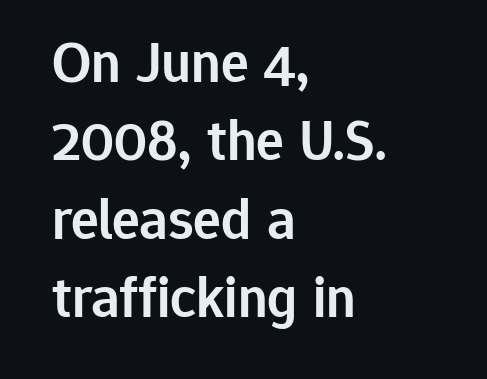
The image shows 58 px semibold sans-serif type, upright; set left-aligned, normal line spacing (1.35x), normal letter spacing, not underlined; low stroke contrast and a medium x-height.
